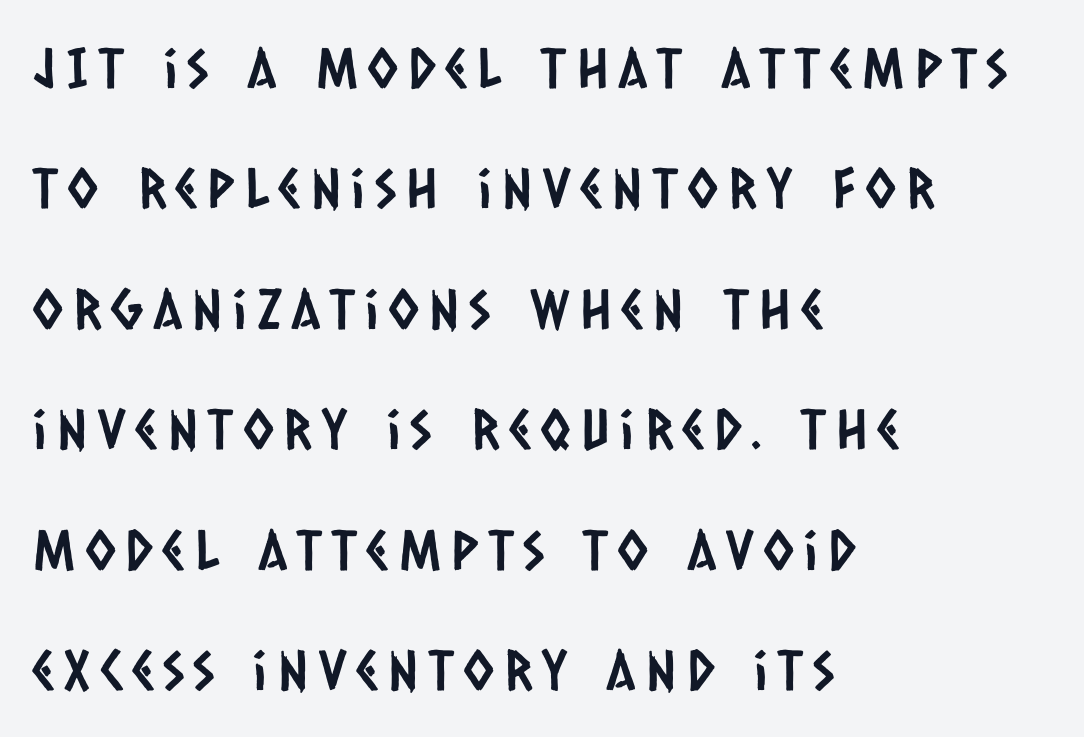
The image shows 55 px condensed sans-serif type; set left-aligned, loose line spacing (2.19x), not underlined; low stroke contrast and a large x-height.
